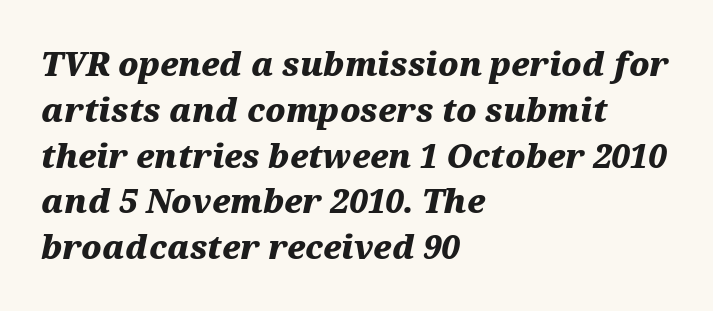
The image shows 32 px heavy, wide type, italic (leaning right); set left-aligned, normal line spacing (1.43x), normal letter spacing, not underlined; medium stroke contrast and a medium x-height.
